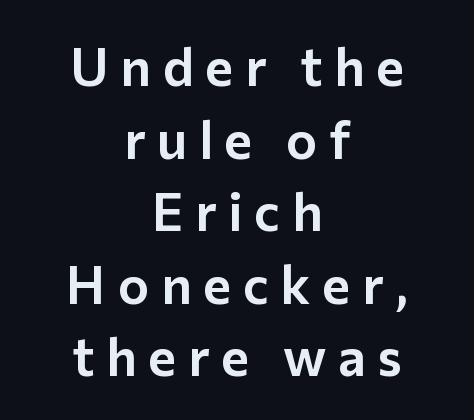
{"serif": "no", "italic": "no", "width": "normal", "stroke_contrast": "low", "x_height": "medium", "monospaced": "no", "underline": "no", "align": "center", "line_spacing": "normal", "line_spacing_ratio": 1.37, "letter_spacing": "wide", "letter_spacing_em": 0.22, "glyph_px": 53}
